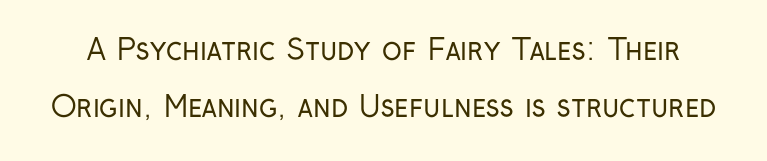
Q: Is the text bold? A: No.
Q: Is the text italic (slanted)? A: No, it is upright.
Q: Is the typeface a serif or a sans-serif typeface? A: Sans-serif.
Q: Is the text underlined? A: No.
Q: Is the spacing between letters normal or unusually wide? A: Normal.
Q: Is the spacing between lines tight, normal or loose? A: Loose.
Q: Width (condensed, normal, or wide)? A: Condensed.
Q: Stroke contrast? A: Low.
Q: x-height? A: Medium.
Q: Monospaced? A: No.
